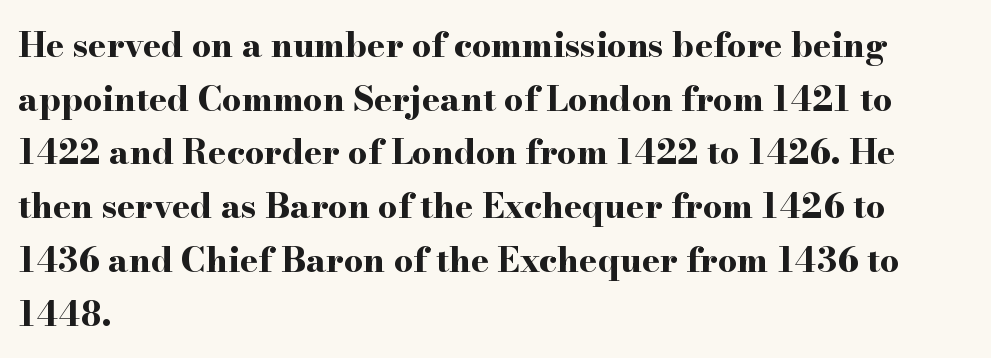
Looks like regular typesetting: each glyph gets only the width it needs. Descender tails drop into unmarked territory. The paragraph shown leans on its left margin. Quick note: interline space is typical. Letterform terminals end in serifs throughout the passage. Designer's note — italics off, roman on.
